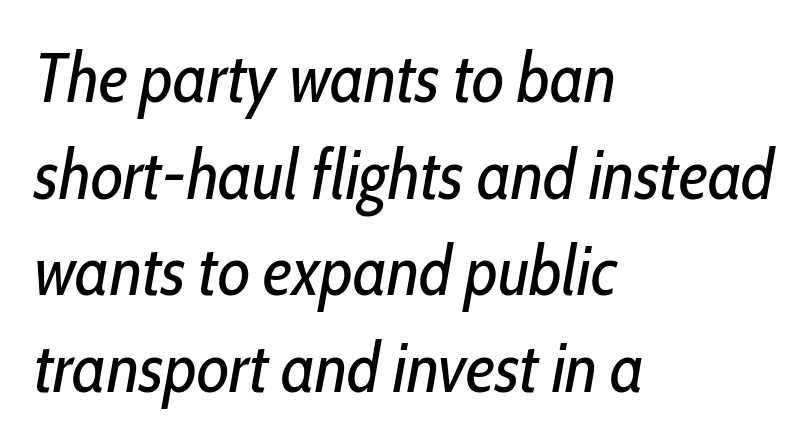
{"italic": "yes", "lean": "right", "slant_degrees": 10, "bold": "no", "weight": "regular", "width": "condensed", "stroke_contrast": "low", "x_height": "medium", "monospaced": "no", "underline": "no", "align": "left", "line_spacing": "normal", "line_spacing_ratio": 1.38, "letter_spacing": "normal", "letter_spacing_em": 0.0, "glyph_px": 70}
